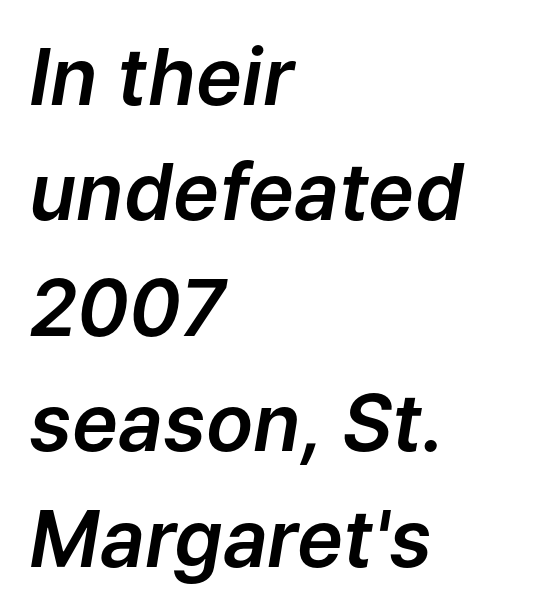
Q: Is the text italic (slanted)? A: Yes, it leans right by about 9 degrees.
Q: Is the text underlined? A: No.
Q: How is the paragraph aligned? A: Left-aligned.
Q: Is the spacing between letters normal or unusually wide? A: Normal.
Q: Is the spacing between lines tight, normal or loose? A: Normal.
Q: Width (condensed, normal, or wide)? A: Normal.
Q: Stroke contrast? A: Low.
Q: x-height? A: Medium.
Q: Monospaced? A: No.
